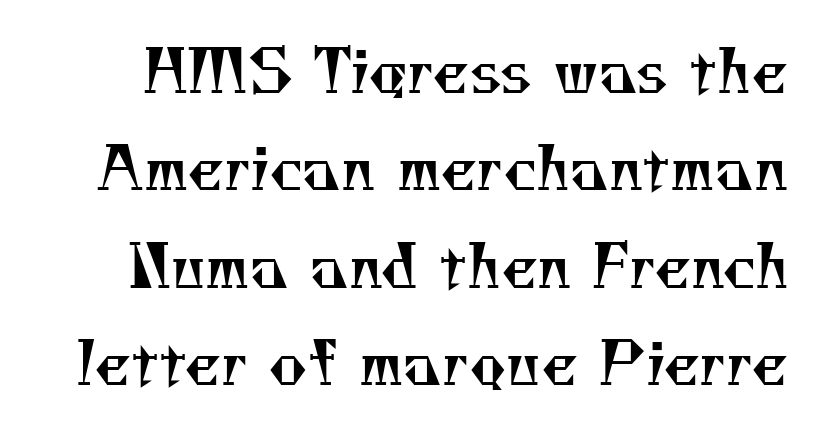
{"serif": "yes", "bold": "no", "weight": "regular", "width": "normal", "stroke_contrast": "medium", "x_height": "small", "monospaced": "no", "underline": "no", "line_spacing": "normal", "line_spacing_ratio": 1.65, "letter_spacing": "normal", "letter_spacing_em": 0.0, "glyph_px": 59}
